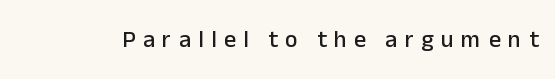
{"italic": "no", "underline": "no", "letter_spacing": "wide", "letter_spacing_em": 0.31, "glyph_px": 24}
